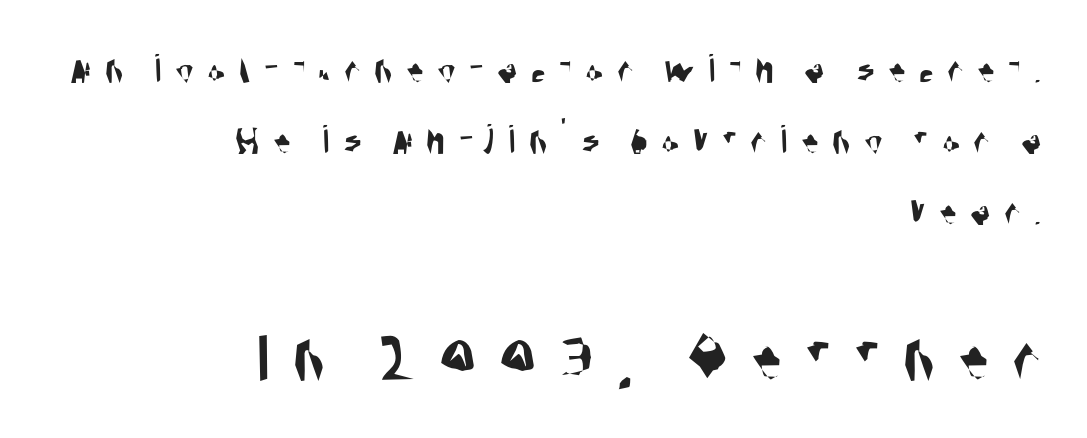
This block has exactly the height ordinary leading produces. Observe the absence of serifs on each vertical stroke in this sample. Varying glyph widths throughout — classic text-font behaviour. Underlining? Definitely not there.
